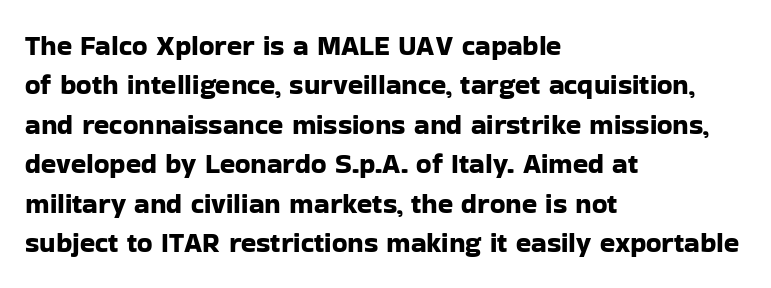
The line texture is even and compact thanks to regular tracking. Note the varied advance widths — an 'i' is clearly narrower than an 'm'. The foot of each line stays bare and open. Serifs: no, the terminals of the letterforms are clean. Compared with typical paragraphs, the rows here are spaced about the same.
